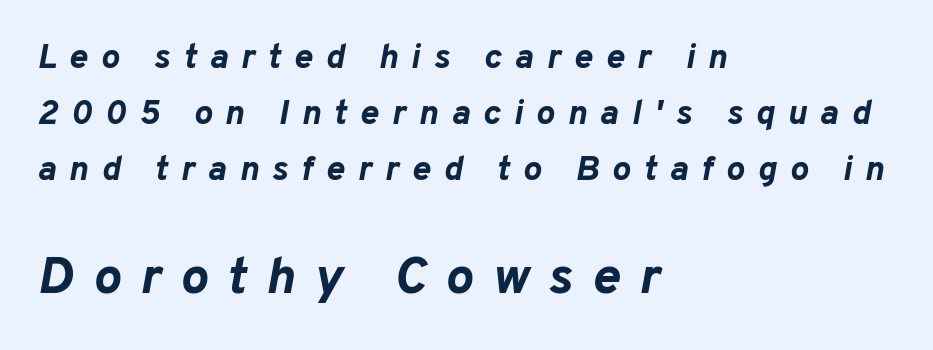
{"italic": "yes", "lean": "right", "slant_degrees": 10, "bold": "yes", "weight": "bold", "width": "normal", "stroke_contrast": "low", "x_height": "medium", "monospaced": "no", "underline": "no", "align": "left", "line_spacing": "normal", "line_spacing_ratio": 1.6, "letter_spacing": "wide", "letter_spacing_em": 0.37, "larger_block": "second", "size_ratio": 1.49, "glyph_px": 52}
